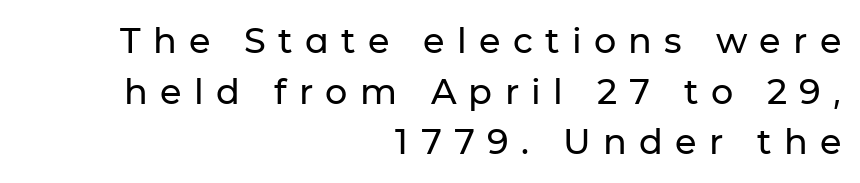
Q: Is the text italic (slanted)? A: No, it is upright.
Q: Is the typeface a serif or a sans-serif typeface? A: Sans-serif.
Q: Is the text underlined? A: No.
Q: How is the paragraph aligned? A: Right-aligned.
Q: Is the spacing between letters normal or unusually wide? A: Unusually wide.
Q: Is the spacing between lines tight, normal or loose? A: Normal.
Q: Width (condensed, normal, or wide)? A: Normal.
Q: Stroke contrast? A: Low.
Q: x-height? A: Medium.
Q: Monospaced? A: No.
